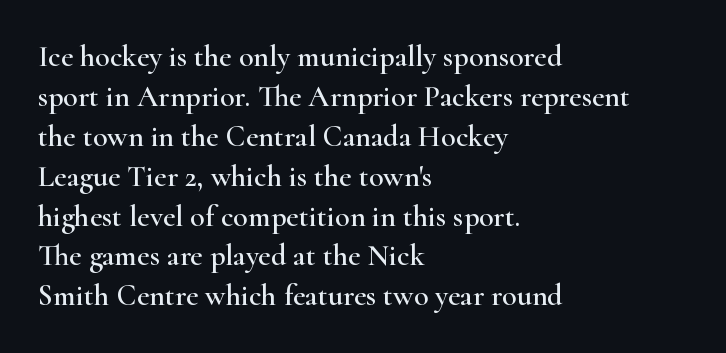
No word sits above an underline. Looks like regular typesetting: each glyph gets only the width it needs. The typesetter chose a ragged-right arrangement here. Nothing unusual about the tracking: characters are spaced as the font intends.
